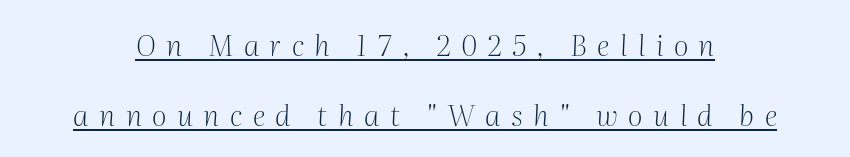
Q: Is the text bold? A: No.
Q: Is the text italic (slanted)? A: Yes, it leans right by about 2 degrees.
Q: Is the typeface a serif or a sans-serif typeface? A: Serif.
Q: Is the text underlined? A: Yes.
Q: Is the spacing between letters normal or unusually wide? A: Unusually wide.
Q: Is the spacing between lines tight, normal or loose? A: Loose.
Q: Width (condensed, normal, or wide)? A: Normal.
Q: Stroke contrast? A: Medium.
Q: x-height? A: Medium.
Q: Monospaced? A: No.
